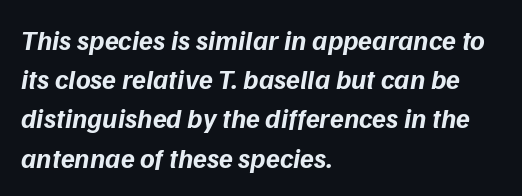
{"serif": "no", "bold": "yes", "weight": "bold", "width": "normal", "stroke_contrast": "low", "x_height": "medium", "monospaced": "no", "underline": "no", "align": "left", "line_spacing": "normal", "line_spacing_ratio": 1.4, "letter_spacing": "normal", "letter_spacing_em": 0.0, "glyph_px": 28}
